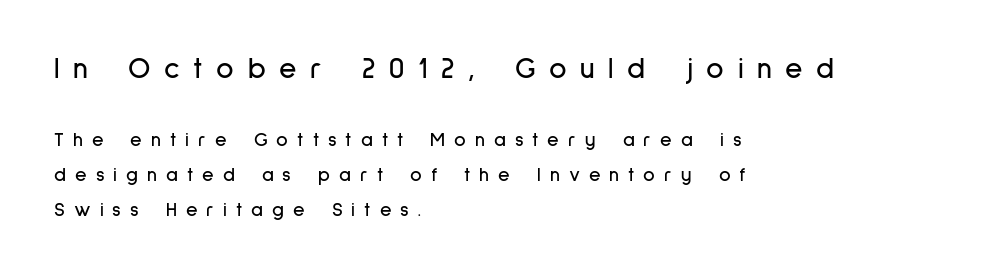
The rendering anchors every line to the left-hand side. The letterforms stand isolated, each surrounded by extra space. Unlike italic type, these characters show no tilt at all. Each row of text sits above clean, open space. The face used here appears at its bigger size in the upper chunk.
